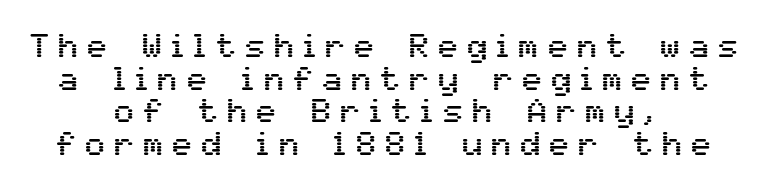
{"serif": "no", "italic": "no", "width": "normal", "stroke_contrast": "medium", "x_height": "medium", "monospaced": "no", "underline": "no", "align": "center", "line_spacing": "tight", "line_spacing_ratio": 0.99, "letter_spacing": "wide", "letter_spacing_em": 0.28, "glyph_px": 33}
